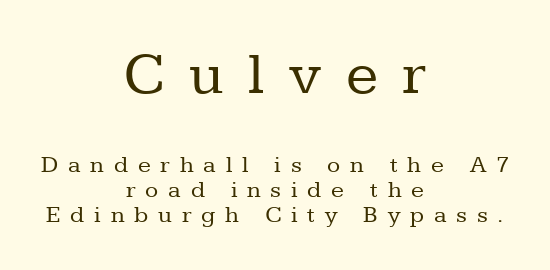
Q: Is the text bold? A: No.
Q: Is the text italic (slanted)? A: No, it is upright.
Q: Is the typeface a serif or a sans-serif typeface? A: Serif.
Q: Is the text underlined? A: No.
Q: How is the paragraph aligned? A: Centered.
Q: Is the spacing between letters normal or unusually wide? A: Unusually wide.
Q: Is the spacing between lines tight, normal or loose? A: Tight.
Q: Which block of text is set in a larger size, the first (top) or the second (bottom)? A: The first (top) one.
Q: Width (condensed, normal, or wide)? A: Normal.
Q: Stroke contrast? A: Low.
Q: x-height? A: Medium.
Q: Monospaced? A: No.
